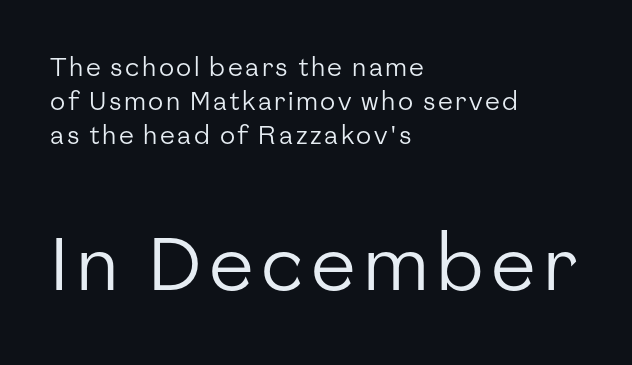
The image shows 75 px regular-weight sans-serif type, upright; set left-aligned, normal line spacing (1.36x), not underlined; the second (bottom) block is 3.0x larger; low stroke contrast and a medium x-height.
